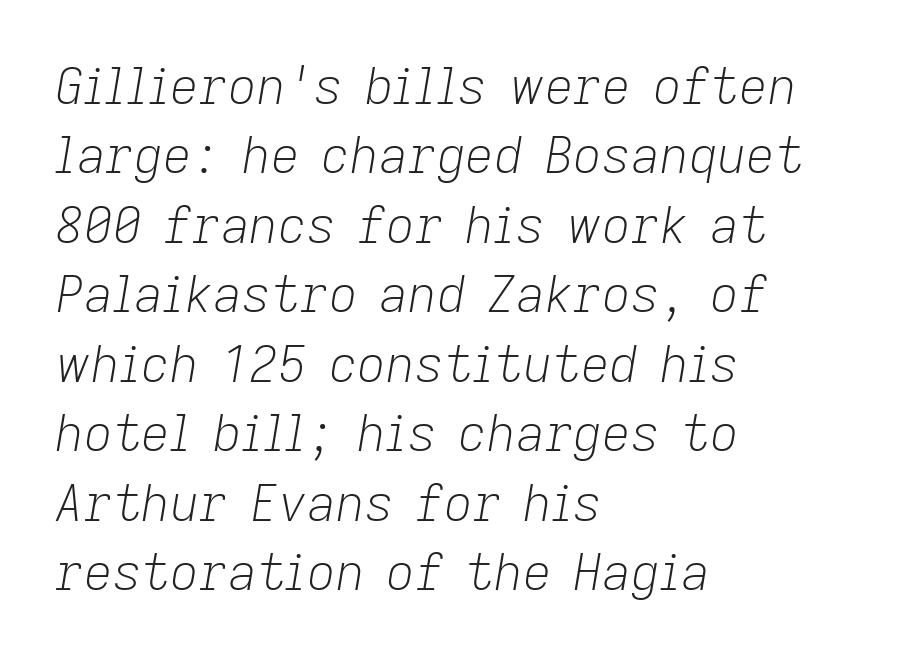
Each letter keeps its own natural width here, so spacing adapts to shape. No letter is thick-stroked: the sample isn't bold. Horizontally, the lines are justified to the leading edge only. Italic: yes, the glyphs are oblique. Check the space under the baseline: it is left empty.
